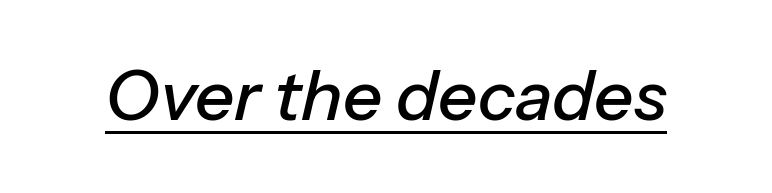
Q: Is the text italic (slanted)? A: Yes, it leans right by about 13 degrees.
Q: Is the text underlined? A: Yes.
Q: Is the spacing between letters normal or unusually wide? A: Normal.
Q: Width (condensed, normal, or wide)? A: Normal.
Q: Stroke contrast? A: Low.
Q: x-height? A: Medium.
Q: Monospaced? A: No.
